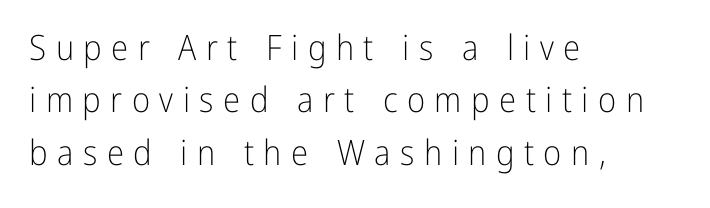
Spacing between characters has been opened up far beyond the box default. Do the characters align in a grid? No, the font is proportional. Serif or sans? Sans — the stroke terminals are bare. The compositor pushed each line to the left boundary. Descender tails drop into unmarked territory.
